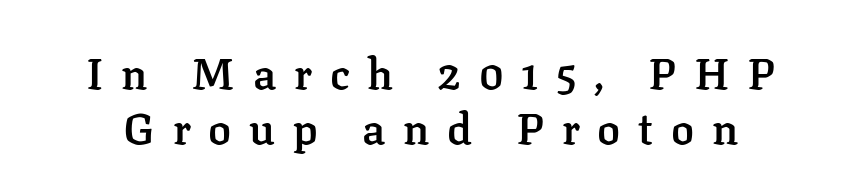
{"serif": "yes", "italic": "no", "bold": "semi", "weight": "semibold", "width": "normal", "stroke_contrast": "low", "x_height": "medium", "monospaced": "no", "underline": "no", "line_spacing": "normal", "line_spacing_ratio": 1.27, "letter_spacing": "wide", "letter_spacing_em": 0.41, "glyph_px": 43}
